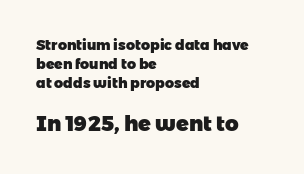
Summary of vertical rhythm: regular, with standard interline spacing. The sample has been set heavy, in full bold. Does the bottom block carry the larger type? Yes, it does. The zone under the glyphs is completely vacant. Short note: letters normally spaced.
